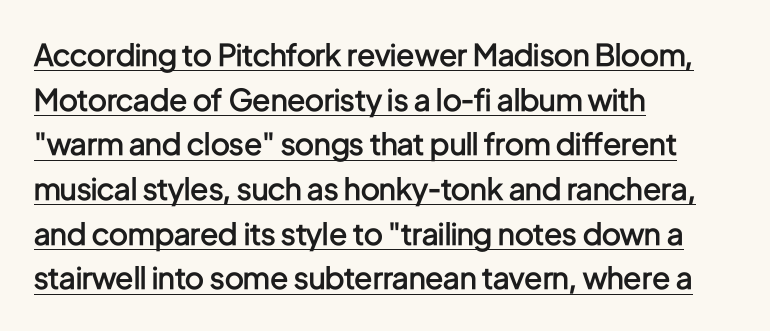
The image shows 30 px semibold, condensed sans-serif type, upright; set left-aligned, normal line spacing (1.49x), normal letter spacing, underlined; low stroke contrast and a medium x-height.
